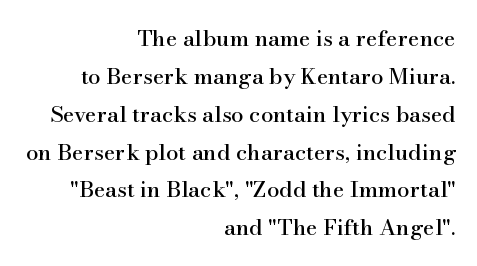
{"italic": "no", "underline": "no", "align": "right", "line_spacing_ratio": 1.72, "letter_spacing": "normal", "letter_spacing_em": 0.0, "glyph_px": 22}
